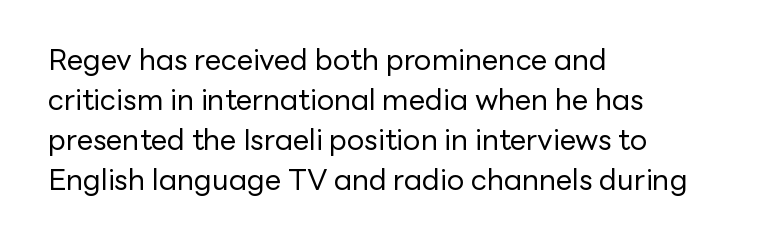
Q: Is the text bold? A: No.
Q: Is the text italic (slanted)? A: No, it is upright.
Q: Is the typeface a serif or a sans-serif typeface? A: Sans-serif.
Q: Is the text underlined? A: No.
Q: How is the paragraph aligned? A: Left-aligned.
Q: Is the spacing between letters normal or unusually wide? A: Normal.
Q: Is the spacing between lines tight, normal or loose? A: Normal.
Q: Width (condensed, normal, or wide)? A: Normal.
Q: Stroke contrast? A: Low.
Q: x-height? A: Medium.
Q: Monospaced? A: No.
